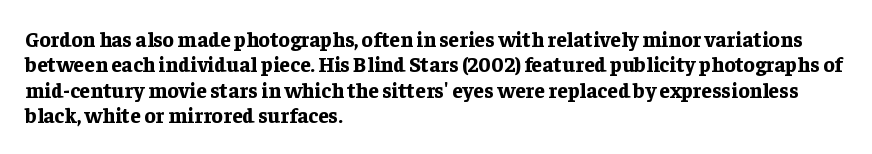
Q: Is the text bold? A: Yes.
Q: Is the text italic (slanted)? A: No, it is upright.
Q: Is the text underlined? A: No.
Q: How is the paragraph aligned? A: Left-aligned.
Q: Is the spacing between letters normal or unusually wide? A: Normal.
